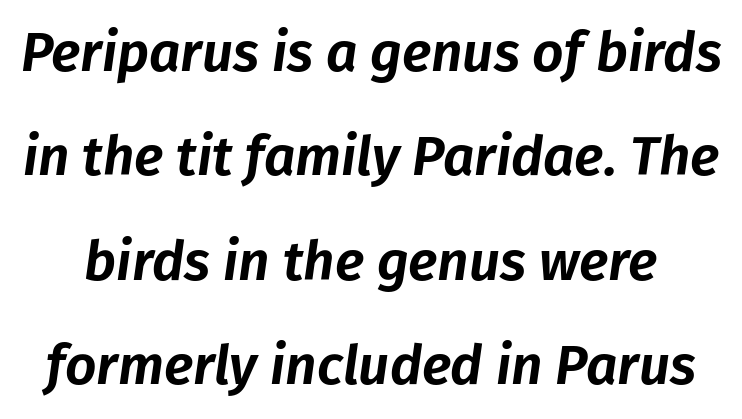
Q: Is the text italic (slanted)? A: Yes, it leans right by about 8 degrees.
Q: Is the text underlined? A: No.
Q: Is the spacing between letters normal or unusually wide? A: Normal.
Q: Is the spacing between lines tight, normal or loose? A: Loose.
Q: Width (condensed, normal, or wide)? A: Normal.
Q: Stroke contrast? A: Low.
Q: x-height? A: Medium.
Q: Monospaced? A: No.
